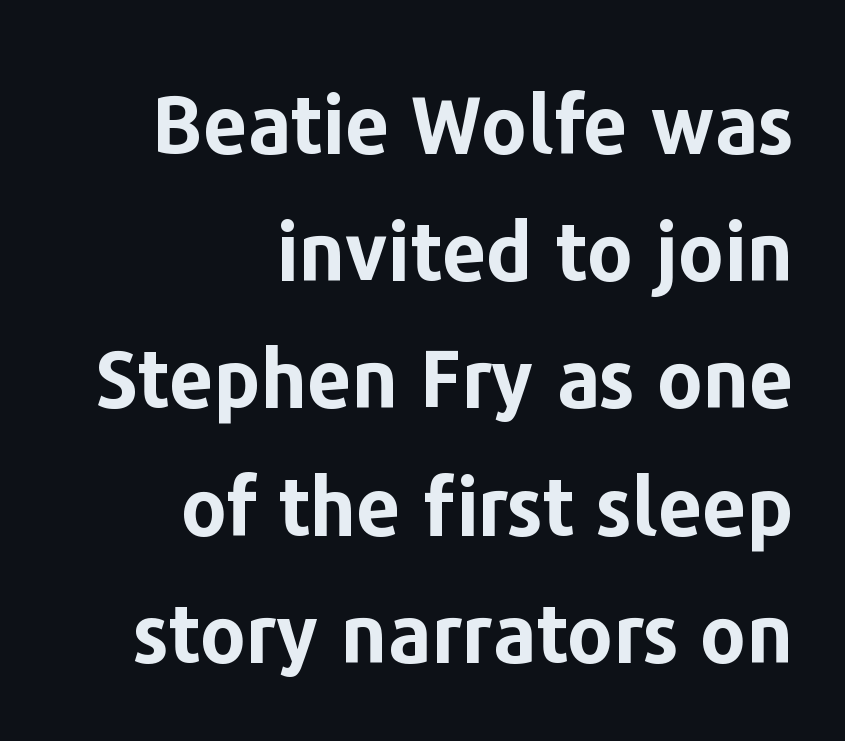
{"serif": "no", "italic": "no", "bold": "yes", "weight": "bold", "width": "normal", "stroke_contrast": "low", "x_height": "medium", "monospaced": "no", "underline": "no", "align": "right", "line_spacing": "normal", "line_spacing_ratio": 1.61, "letter_spacing": "normal", "letter_spacing_em": 0.0, "glyph_px": 79}
